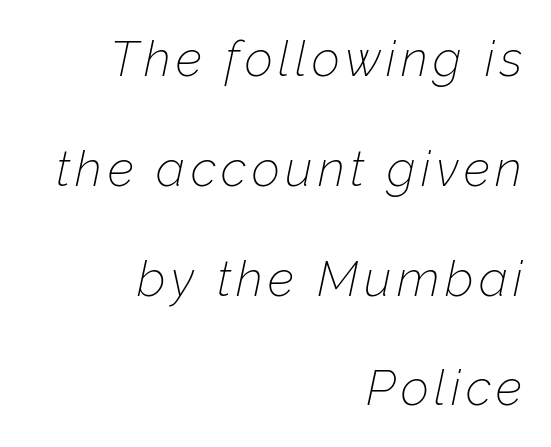
The image shows 49 px thin type, italic (leaning right); set right-aligned, loose line spacing (2.24x), not underlined; low stroke contrast and a medium x-height.
